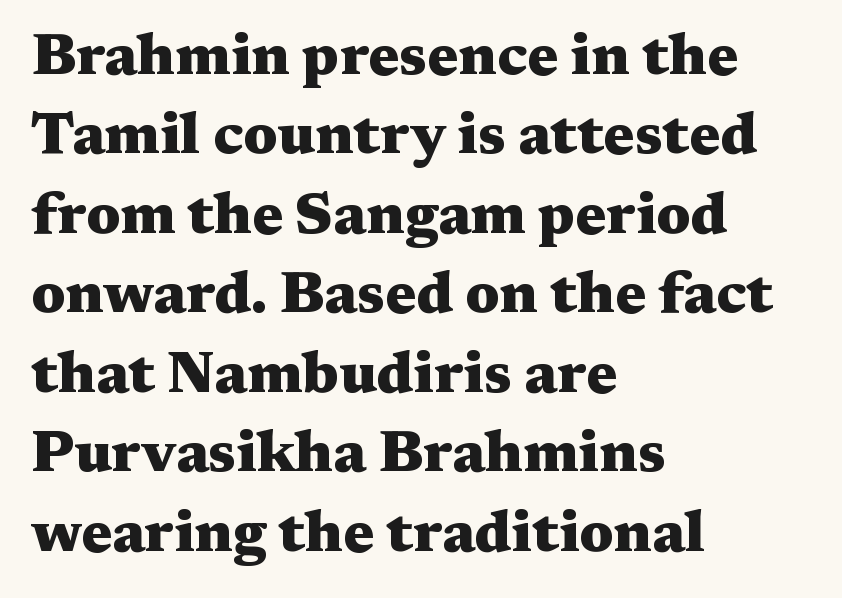
The image shows 58 px heavy, wide serif type, upright; set left-aligned, normal line spacing (1.37x), normal letter spacing, not underlined; medium stroke contrast and a medium x-height.
